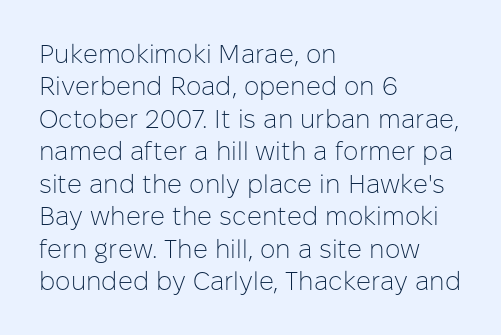
Q: Is the text bold? A: No.
Q: Is the text italic (slanted)? A: No, it is upright.
Q: Is the text underlined? A: No.
Q: How is the paragraph aligned? A: Left-aligned.
Q: Is the spacing between letters normal or unusually wide? A: Normal.
Q: Is the spacing between lines tight, normal or loose? A: Normal.
